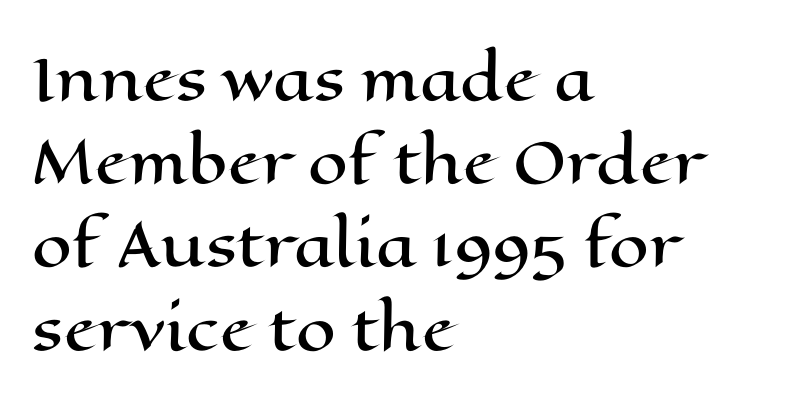
The image shows 57 px wide type, upright; set left-aligned, normal line spacing (1.46x), normal letter spacing, not underlined; high stroke contrast and a medium x-height.
